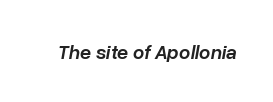
Any mark beneath the type? The region is blank. The rendering uses a semibold face; strokes are thickened but not to full bold. Words appear dense and cohesive because spacing is normal. Rendered with sloped, italic letterforms.
